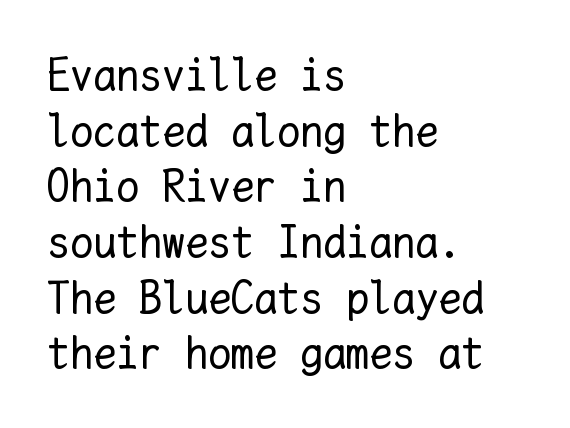
{"italic": "no", "bold": "no", "weight": "regular", "width": "normal", "stroke_contrast": "low", "x_height": "medium", "monospaced": "yes", "underline": "no", "align": "left", "line_spacing_ratio": 1.21, "letter_spacing": "normal", "letter_spacing_em": 0.0, "glyph_px": 46}
